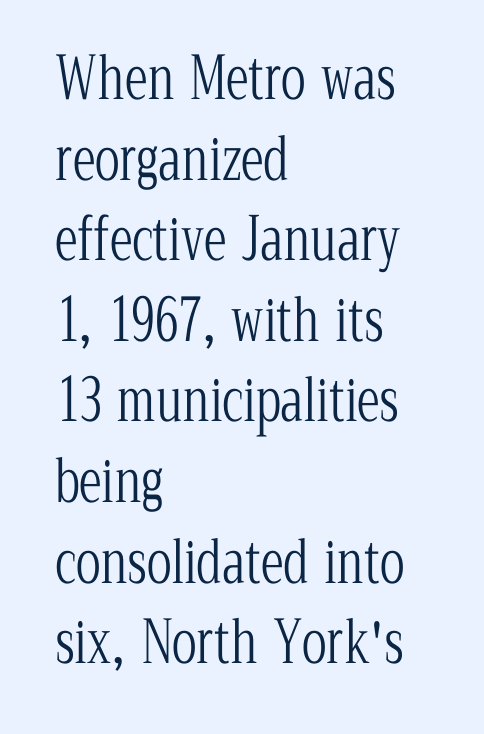
{"serif": "yes", "italic": "no", "bold": "no", "weight": "light", "width": "condensed", "stroke_contrast": "low", "x_height": "medium", "monospaced": "no", "underline": "no", "align": "left", "line_spacing": "normal", "line_spacing_ratio": 1.39, "letter_spacing": "normal", "letter_spacing_em": 0.0, "glyph_px": 58}
